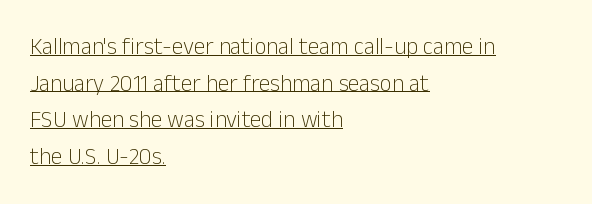
Regarding leading, the lines here are spaced in the standard way. Observe the ordinary spacing: letters are neighbours, not strangers. Weight: regular or lighter. The specimen includes a rule beneath the text block's lines. These lines were composed using upright roman letters.
